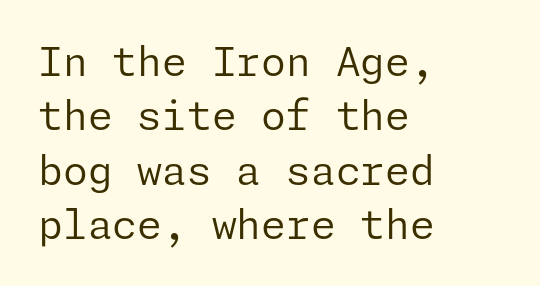
Q: Is the text bold? A: No.
Q: Is the text italic (slanted)? A: No, it is upright.
Q: Is the typeface a serif or a sans-serif typeface? A: Sans-serif.
Q: Is the text underlined? A: No.
Q: How is the paragraph aligned? A: Left-aligned.
Q: Is the spacing between letters normal or unusually wide? A: Normal.
Q: Is the spacing between lines tight, normal or loose? A: Normal.
Q: Width (condensed, normal, or wide)? A: Normal.
Q: Stroke contrast? A: Low.
Q: x-height? A: Medium.
